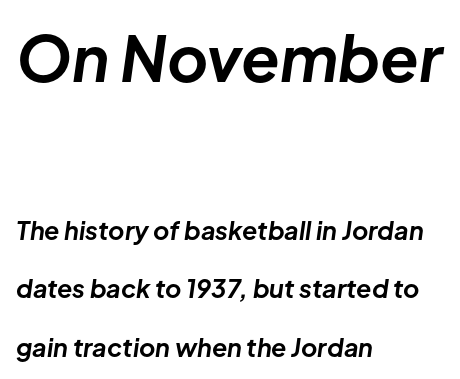
{"italic": "yes", "lean": "right", "slant_degrees": 8, "bold": "yes", "weight": "bold", "width": "normal", "stroke_contrast": "low", "x_height": "medium", "monospaced": "no", "underline": "no", "align": "left", "line_spacing": "loose", "line_spacing_ratio": 2.34, "letter_spacing": "normal", "letter_spacing_em": 0.0, "larger_block": "first", "size_ratio": 2.52, "glyph_px": 63}
